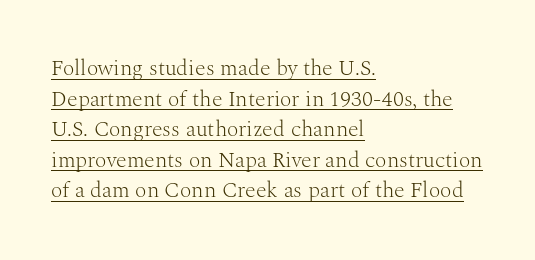
Q: Is the text bold? A: No.
Q: Is the text italic (slanted)? A: No, it is upright.
Q: Is the text underlined? A: Yes.
Q: How is the paragraph aligned? A: Left-aligned.
Q: Is the spacing between letters normal or unusually wide? A: Normal.
Q: Is the spacing between lines tight, normal or loose? A: Normal.
